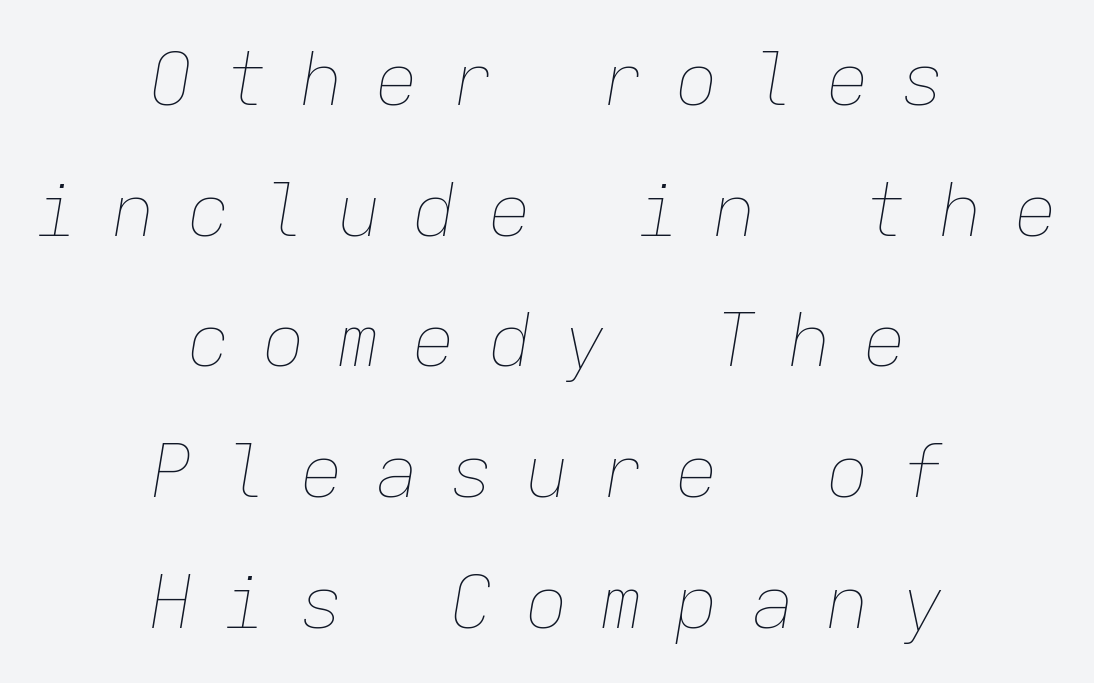
Q: Is the text bold? A: No.
Q: Is the text italic (slanted)? A: Yes, it leans right by about 9 degrees.
Q: Is the text underlined? A: No.
Q: How is the paragraph aligned? A: Centered.
Q: Is the spacing between letters normal or unusually wide? A: Unusually wide.
Q: Width (condensed, normal, or wide)? A: Normal.
Q: Stroke contrast? A: Low.
Q: x-height? A: Medium.
Q: Monospaced? A: Yes.
